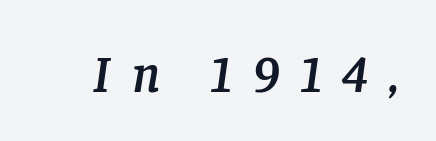
Q: Is the text italic (slanted)? A: Yes, it leans right by about 8 degrees.
Q: Is the typeface a serif or a sans-serif typeface? A: Serif.
Q: Is the text underlined? A: No.
Q: Is the spacing between letters normal or unusually wide? A: Unusually wide.
Q: Width (condensed, normal, or wide)? A: Normal.
Q: Stroke contrast? A: Low.
Q: x-height? A: Large.
Q: Monospaced? A: No.
